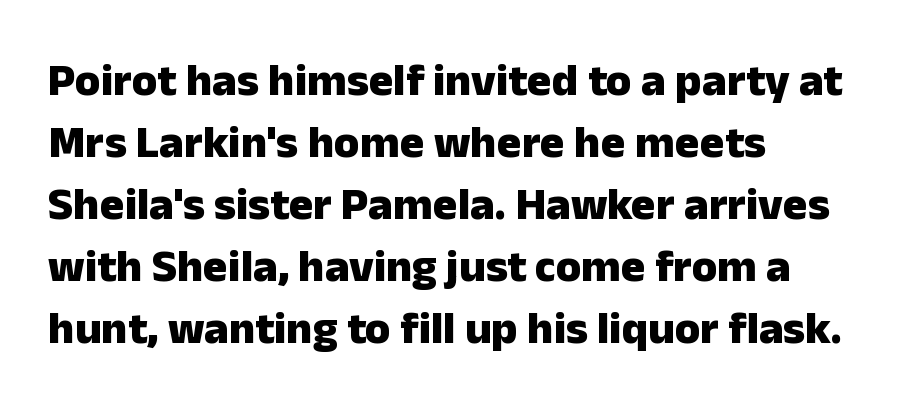
Q: Is the text bold? A: Yes.
Q: Is the text italic (slanted)? A: No, it is upright.
Q: Is the typeface a serif or a sans-serif typeface? A: Sans-serif.
Q: Is the text underlined? A: No.
Q: How is the paragraph aligned? A: Left-aligned.
Q: Is the spacing between letters normal or unusually wide? A: Normal.
Q: Is the spacing between lines tight, normal or loose? A: Normal.
Q: Width (condensed, normal, or wide)? A: Normal.
Q: Stroke contrast? A: Low.
Q: x-height? A: Medium.
Q: Monospaced? A: No.
